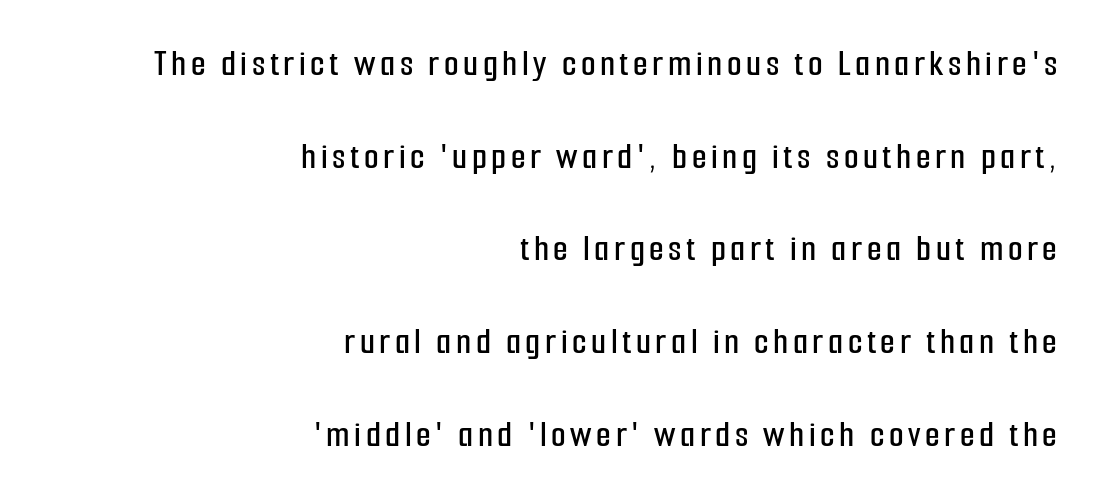
When letters stand straight like this, we call the style roman or upright. Typographically, this falls in the sans-serif category. Vertically, the passage feels expansive, rows floating well apart. Only glyphs here, with clear space below each row.
